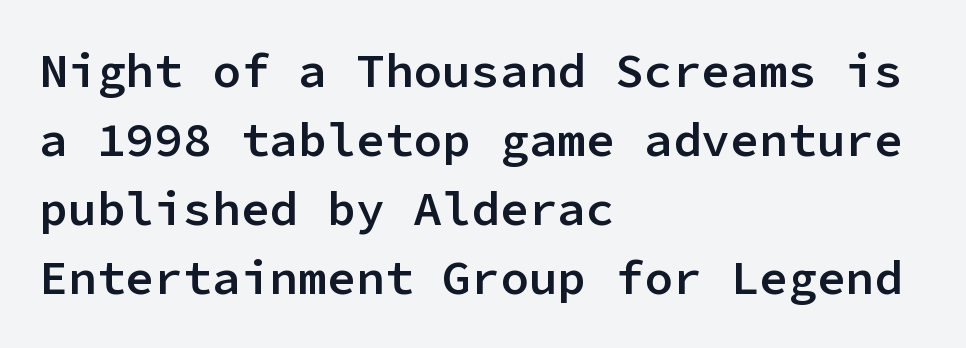
The image shows 48 px semibold sans-serif type, upright, monospaced; set left-aligned, normal line spacing (1.44x), normal letter spacing, not underlined; low stroke contrast and a medium x-height.
